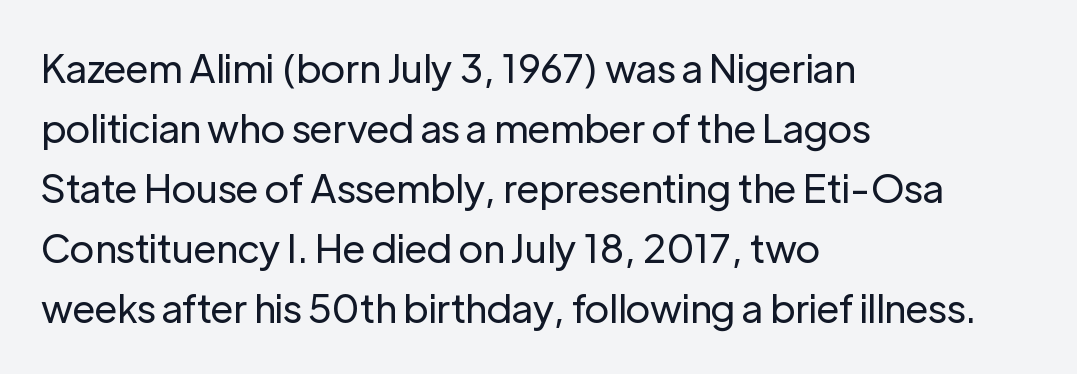
Compared with a typical body face, this is equally light or lighter still. Bare-footed words on every line. Note the varied advance widths — an 'i' is clearly narrower than an 'm'. In terms of leading, this rendering sits right in the middle.
